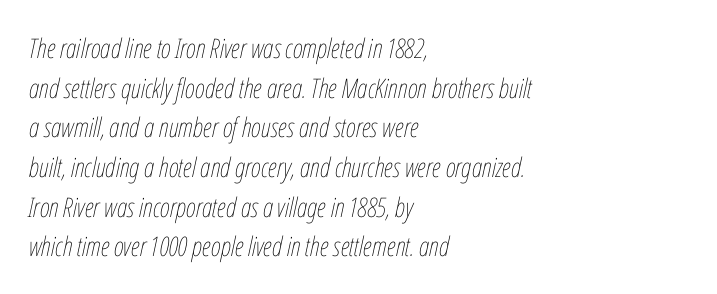
Q: Is the text bold? A: No.
Q: Is the text italic (slanted)? A: Yes, it leans right by about 12 degrees.
Q: Is the text underlined? A: No.
Q: How is the paragraph aligned? A: Left-aligned.
Q: Is the spacing between letters normal or unusually wide? A: Normal.
Q: Is the spacing between lines tight, normal or loose? A: Normal.
